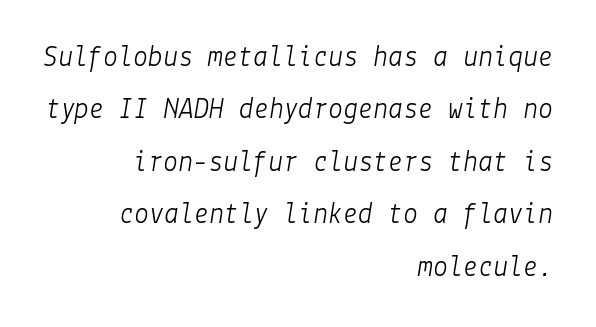
The foot of each line stays bare and open. An italicized treatment has been applied to the whole sample. Honestly, the letter spacing is just normal — you wouldn't notice it. Bold? No — there's no thickening of the strokes.
